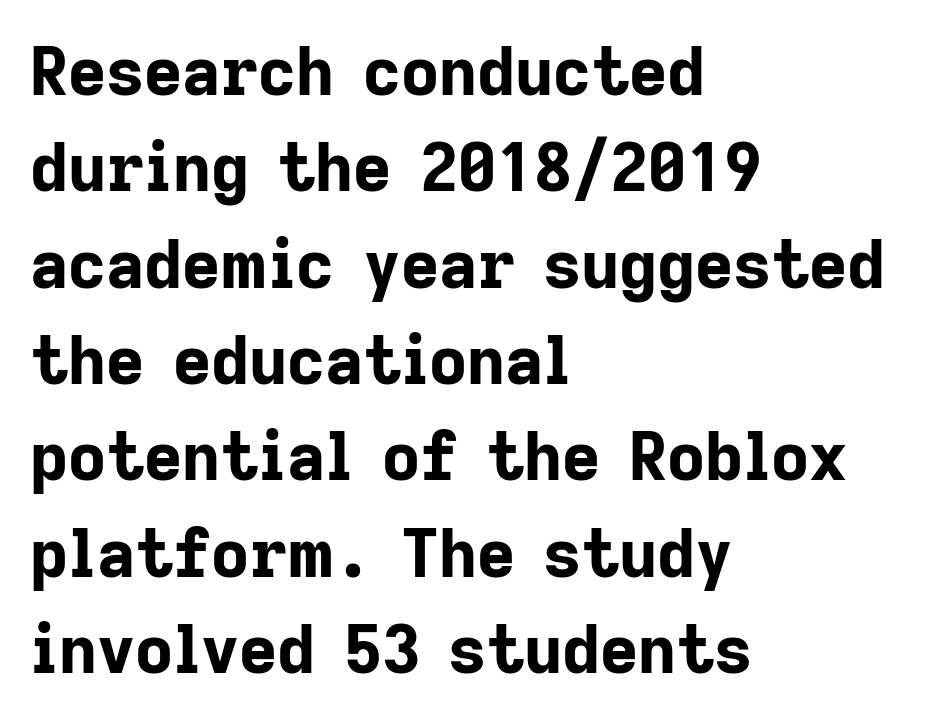
Q: Is the text bold? A: Yes.
Q: Is the text italic (slanted)? A: No, it is upright.
Q: Is the typeface a serif or a sans-serif typeface? A: Sans-serif.
Q: Is the text underlined? A: No.
Q: How is the paragraph aligned? A: Left-aligned.
Q: Is the spacing between letters normal or unusually wide? A: Normal.
Q: Is the spacing between lines tight, normal or loose? A: Normal.
Q: Width (condensed, normal, or wide)? A: Normal.
Q: Stroke contrast? A: Low.
Q: x-height? A: Medium.
Q: Monospaced? A: No.
